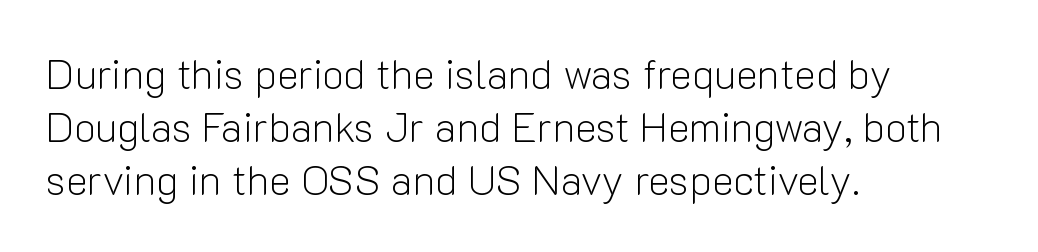
{"serif": "no", "italic": "no", "bold": "no", "weight": "light", "width": "normal", "stroke_contrast": "low", "x_height": "medium", "monospaced": "no", "underline": "no", "align": "left", "line_spacing": "normal", "line_spacing_ratio": 1.29, "letter_spacing": "normal", "letter_spacing_em": 0.0, "glyph_px": 41}
